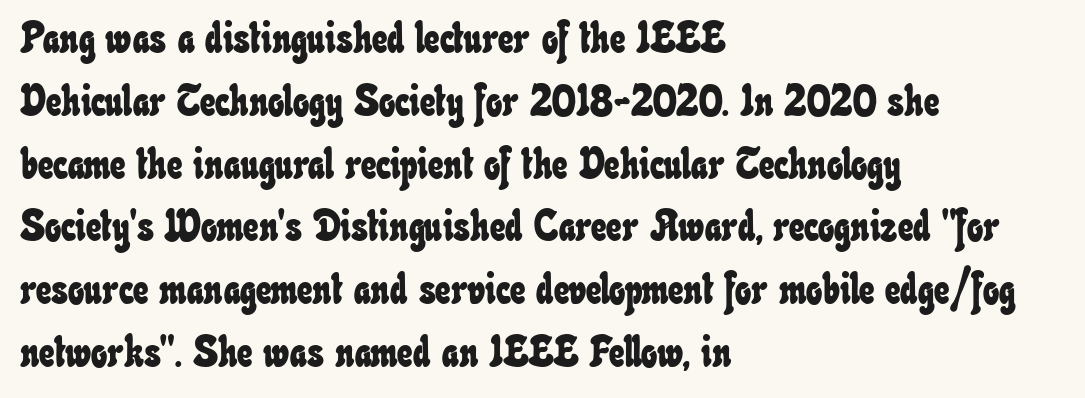
{"width": "condensed", "stroke_contrast": "low", "x_height": "small", "monospaced": "no", "underline": "no", "align": "left", "line_spacing": "normal", "line_spacing_ratio": 1.46, "letter_spacing": "normal", "letter_spacing_em": 0.0, "glyph_px": 43}
